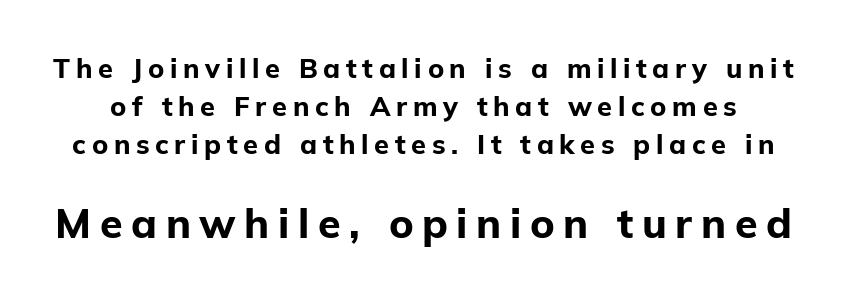
Q: Is the text bold? A: Yes.
Q: Is the text italic (slanted)? A: No, it is upright.
Q: Is the typeface a serif or a sans-serif typeface? A: Sans-serif.
Q: Is the text underlined? A: No.
Q: Is the spacing between letters normal or unusually wide? A: Unusually wide.
Q: Is the spacing between lines tight, normal or loose? A: Normal.
Q: Which block of text is set in a larger size, the first (top) or the second (bottom)? A: The second (bottom) one.
Q: Width (condensed, normal, or wide)? A: Normal.
Q: Stroke contrast? A: Low.
Q: x-height? A: Medium.
Q: Monospaced? A: No.
